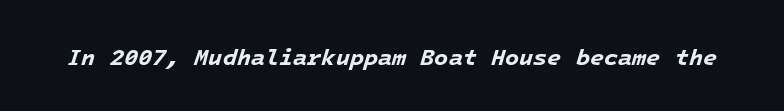
{"italic": "yes", "lean": "right", "slant_degrees": 16, "bold": "yes", "underline": "no", "letter_spacing": "normal", "letter_spacing_em": 0.0, "glyph_px": 23}
